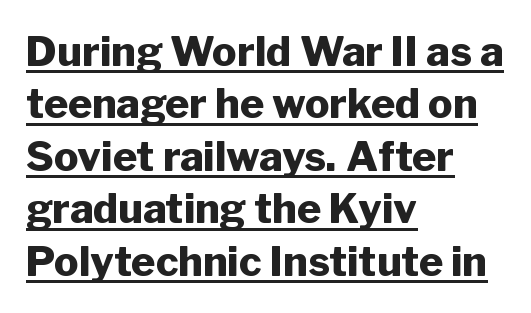
The image shows 41 px heavy sans-serif type, upright; set left-aligned, normal line spacing (1.28x), normal letter spacing, underlined; low stroke contrast and a medium x-height.
